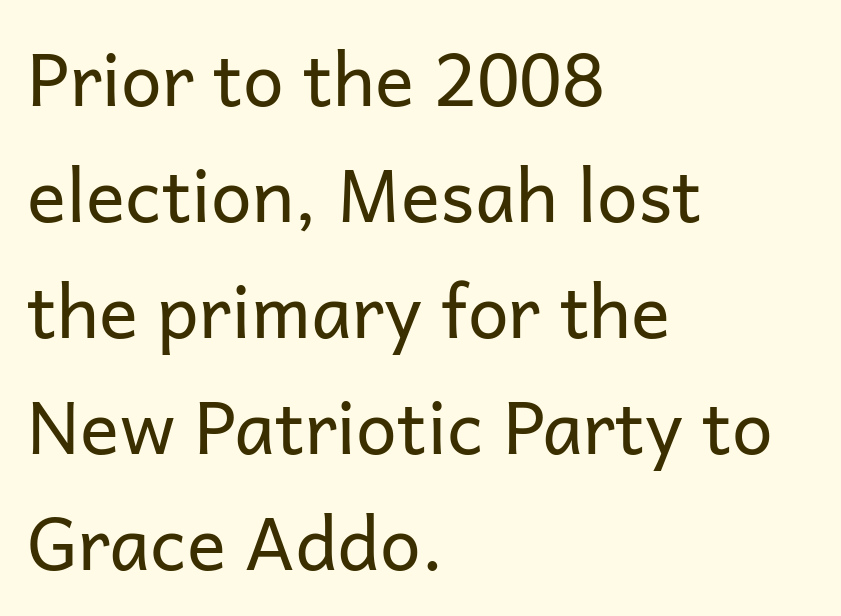
A student would call this left alignment; a typographer would say flush left, rag right. No letter is thick-stroked: the sample isn't bold. Is there much room between lines? A standard amount, neither cramped nor airy. The letters advance in unequal steps, a hallmark of proportional type.
